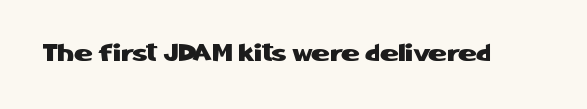
The image shows 25 px text type, upright; set normal letter spacing, not underlined.
